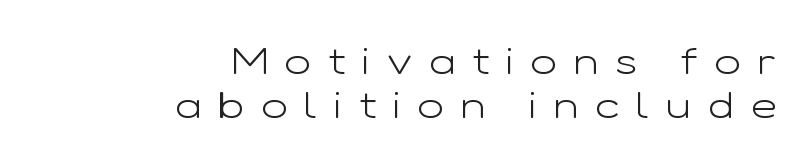
Italic: no, the glyphs are upright roman. Note: no serifs on the glyphs. Compared with typical body copy, the letter spacing here is much looser. Layout note: lines flush right. The font sits on the lighter half of the weight spectrum, regular included.
